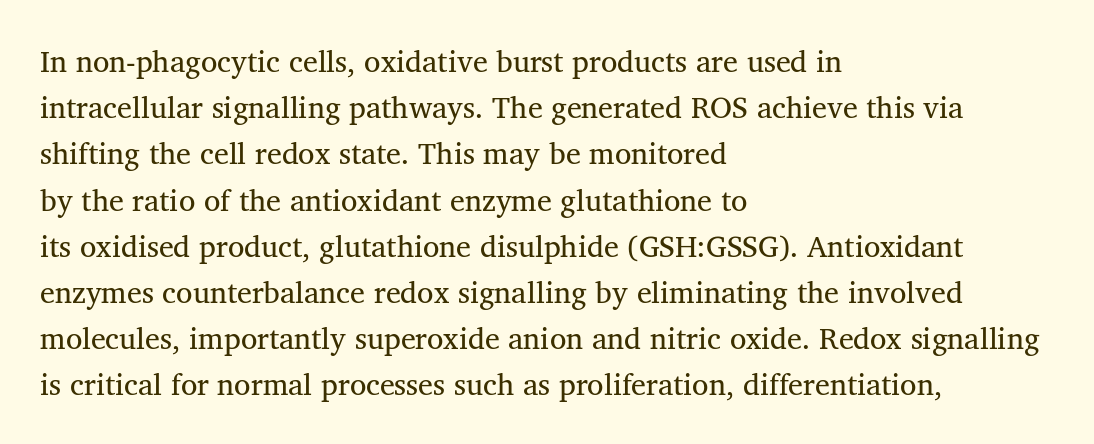
Do the characters align in a grid? No, the font is proportional. The passage shown has conventional tracking throughout. In CSS terms this would be text-align: left. A serif font was chosen for this passage.
